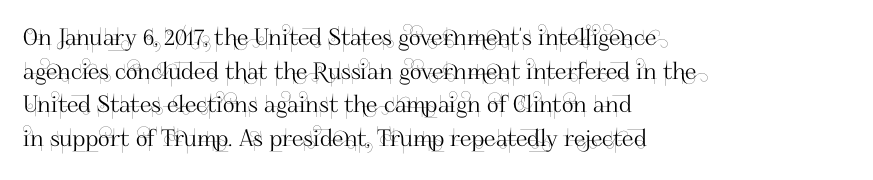
Q: Is the text italic (slanted)? A: No, it is upright.
Q: Is the text underlined? A: No.
Q: How is the paragraph aligned? A: Left-aligned.
Q: Is the spacing between letters normal or unusually wide? A: Normal.
Q: Is the spacing between lines tight, normal or loose? A: Normal.
